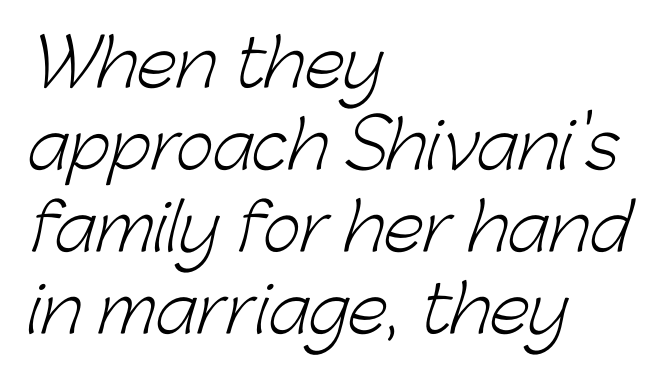
In terms of letterform style, serifs are entirely absent. A typesetter would call this zero additional tracking. The words here are not underlined. Normally led — the rows are evenly, conventionally spaced. Think of a printed novel: that variable character pitch is what you see here.
